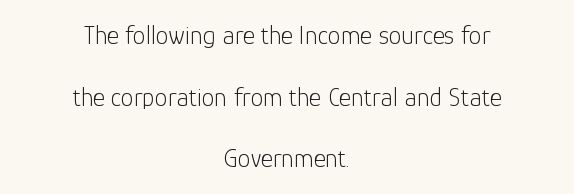
The image shows 26 px text type, upright; set centered, loose line spacing (2.37x), normal letter spacing, not underlined.
